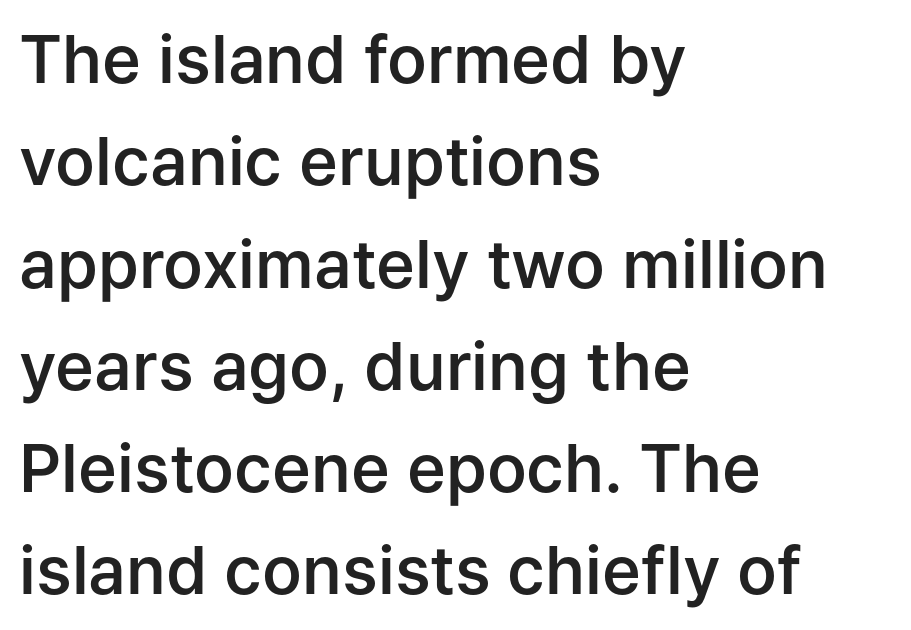
The image shows 66 px semibold sans-serif type, upright; set left-aligned, normal line spacing (1.55x), normal letter spacing, not underlined; low stroke contrast and a medium x-height.
